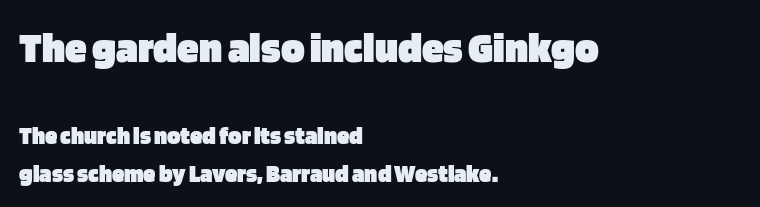
Is the block centered? No — it sits flush against the left margin. Look at the tracking — it's just the regular setting, nothing added. Summary of weight: heavy, a full bold. The block of text has a typical density, with ordinary space between rows.
